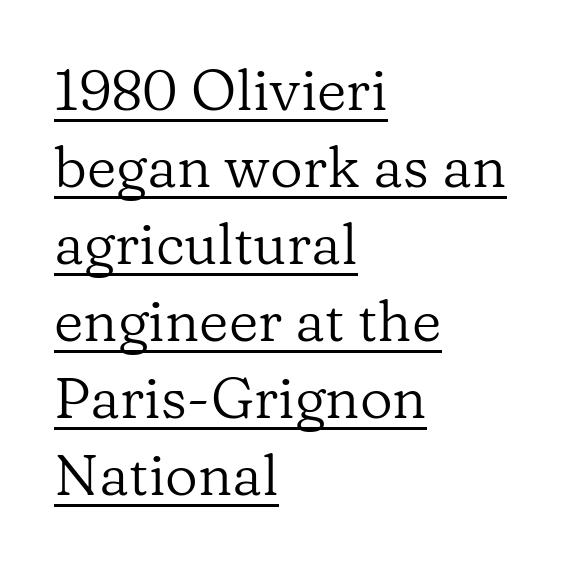
Q: Is the text bold? A: No.
Q: Is the text italic (slanted)? A: No, it is upright.
Q: Is the typeface a serif or a sans-serif typeface? A: Serif.
Q: Is the text underlined? A: Yes.
Q: How is the paragraph aligned? A: Left-aligned.
Q: Is the spacing between letters normal or unusually wide? A: Normal.
Q: Is the spacing between lines tight, normal or loose? A: Normal.
Q: Width (condensed, normal, or wide)? A: Normal.
Q: Stroke contrast? A: Low.
Q: x-height? A: Medium.
Q: Monospaced? A: No.
